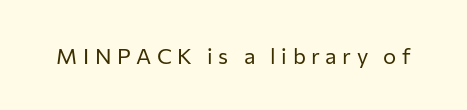
{"italic": "no", "bold": "no", "underline": "no", "letter_spacing": "wide", "letter_spacing_em": 0.25, "glyph_px": 22}
